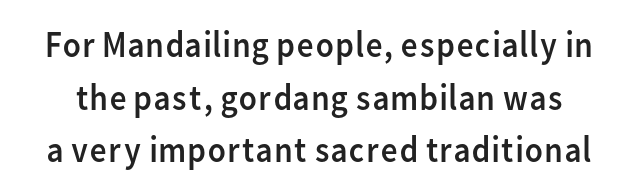
The font is comparable to plain body text, perhaps lighter. The passage shown stacks its lines at a standard gap. Regarding serifs, this sample does without them. This rendering features lettering with no underline. Each word holds together tightly as a unit, with standard inter-letter gaps.
